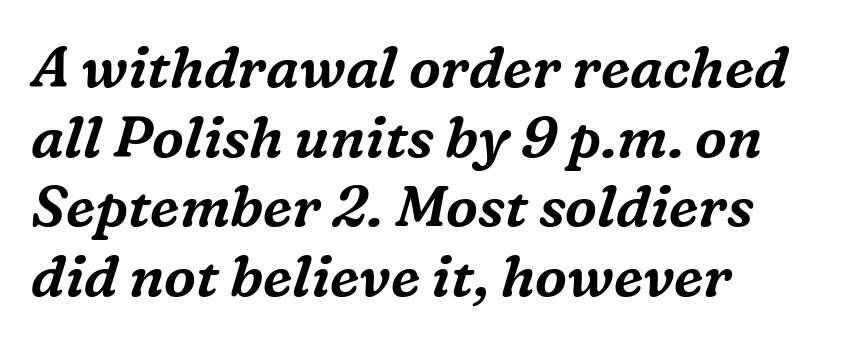
Q: Is the text italic (slanted)? A: Yes, it leans right by about 16 degrees.
Q: Is the typeface a serif or a sans-serif typeface? A: Serif.
Q: Is the text underlined? A: No.
Q: How is the paragraph aligned? A: Left-aligned.
Q: Is the spacing between letters normal or unusually wide? A: Normal.
Q: Width (condensed, normal, or wide)? A: Normal.
Q: Stroke contrast? A: Medium.
Q: x-height? A: Medium.
Q: Monospaced? A: No.
